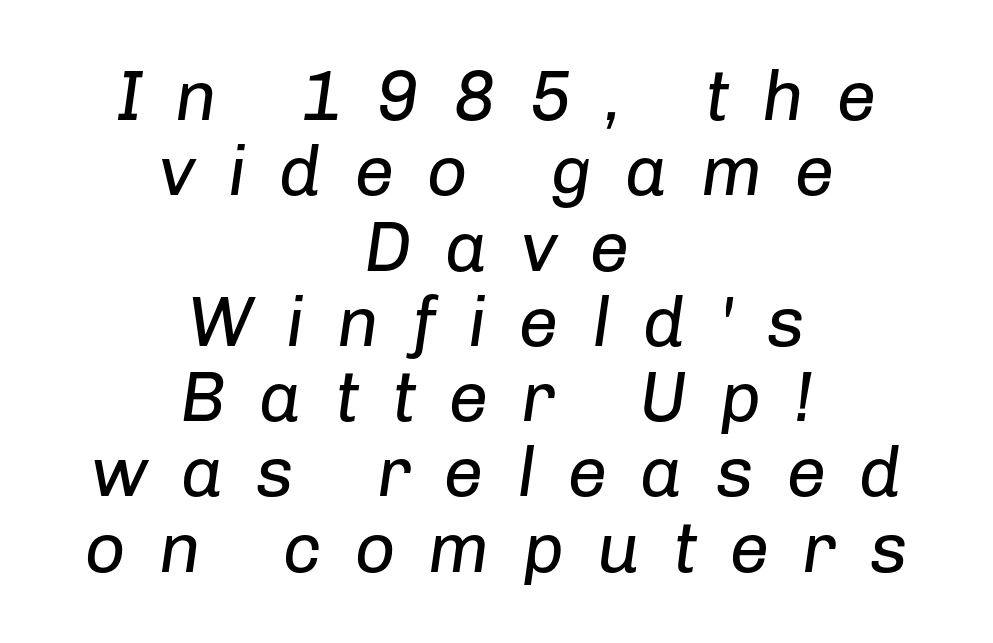
{"italic": "yes", "lean": "right", "slant_degrees": 8, "bold": "no", "weight": "regular", "width": "normal", "stroke_contrast": "low", "x_height": "medium", "monospaced": "no", "underline": "no", "align": "center", "line_spacing": "tight", "line_spacing_ratio": 1.06, "letter_spacing": "wide", "letter_spacing_em": 0.46, "glyph_px": 71}
